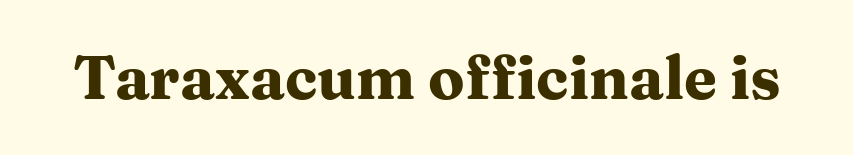
The image shows 60 px heavy, wide serif type, upright; set normal letter spacing, not underlined; medium stroke contrast and a medium x-height.
